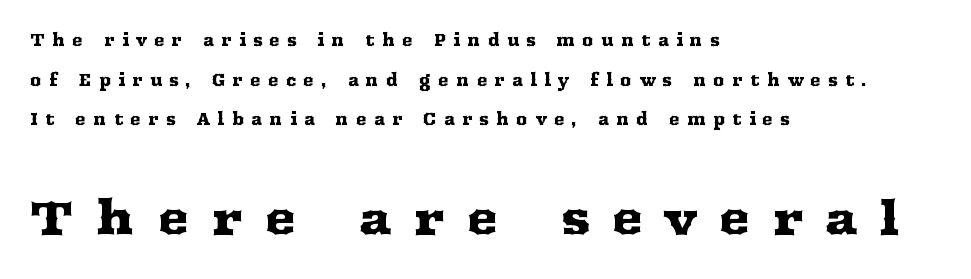
Q: Is the text italic (slanted)? A: No, it is upright.
Q: Is the typeface a serif or a sans-serif typeface? A: Serif.
Q: Is the text underlined? A: No.
Q: How is the paragraph aligned? A: Left-aligned.
Q: Is the spacing between letters normal or unusually wide? A: Unusually wide.
Q: Is the spacing between lines tight, normal or loose? A: Loose.
Q: Which block of text is set in a larger size, the first (top) or the second (bottom)? A: The second (bottom) one.
Q: Width (condensed, normal, or wide)? A: Wide.
Q: Stroke contrast? A: Medium.
Q: x-height? A: Medium.
Q: Monospaced? A: No.
